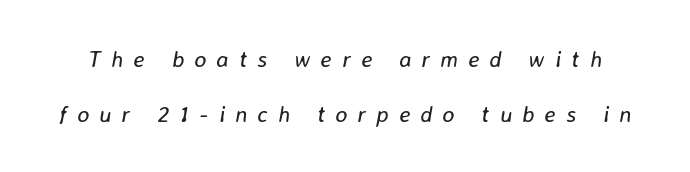
The image shows 23 px text type, italic (leaning right); set loose line spacing (2.37x), unusually wide letter spacing (+0.44 em), not underlined.
